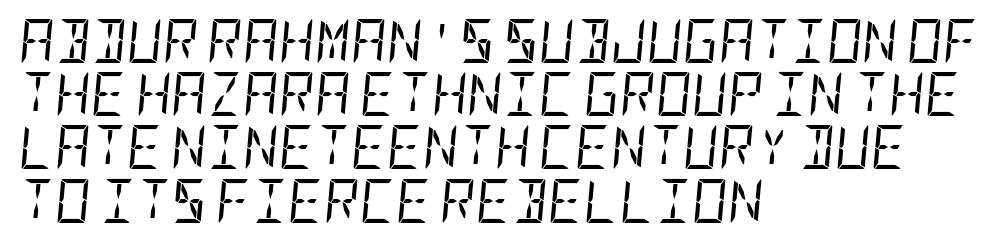
The image shows 44 px regular-weight, condensed type, italic (leaning right); set left-aligned, line spacing 1.21x, normal letter spacing, not underlined; low stroke contrast and a large x-height.
